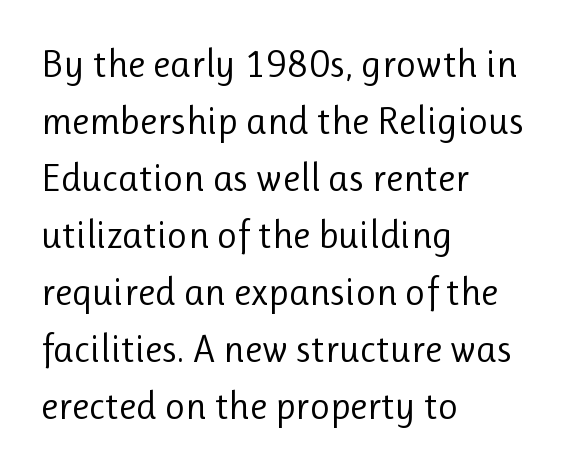
The image shows 39 px regular-weight sans-serif type, upright; set left-aligned, normal line spacing (1.46x), normal letter spacing, not underlined; low stroke contrast and a medium x-height.
